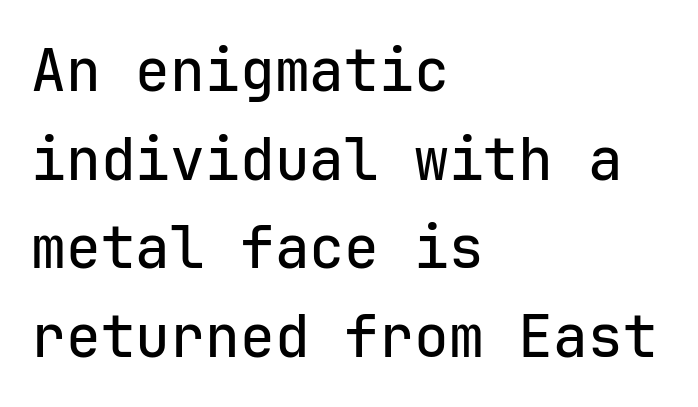
The image shows 58 px sans-serif type, upright, monospaced; set left-aligned, normal line spacing (1.53x), normal letter spacing, not underlined; low stroke contrast and a medium x-height.
